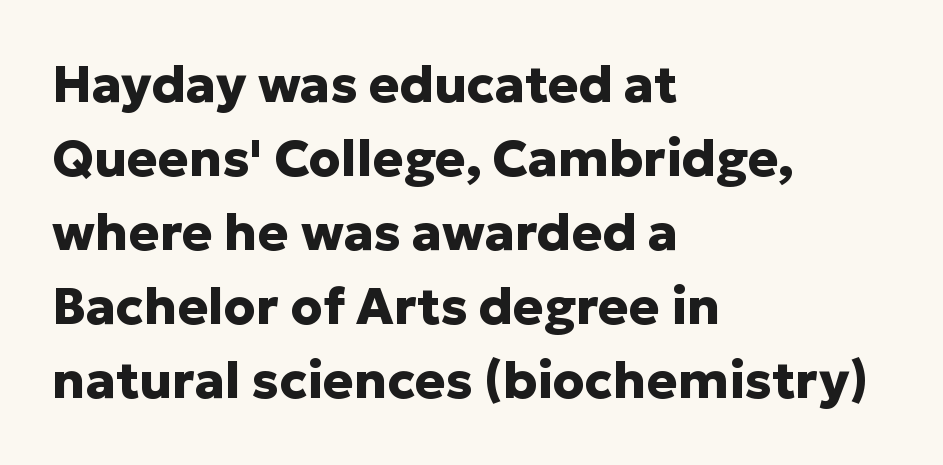
Q: Is the text bold? A: Yes.
Q: Is the text italic (slanted)? A: No, it is upright.
Q: Is the typeface a serif or a sans-serif typeface? A: Sans-serif.
Q: Is the text underlined? A: No.
Q: How is the paragraph aligned? A: Left-aligned.
Q: Is the spacing between letters normal or unusually wide? A: Normal.
Q: Is the spacing between lines tight, normal or loose? A: Normal.
Q: Width (condensed, normal, or wide)? A: Normal.
Q: Stroke contrast? A: Low.
Q: x-height? A: Medium.
Q: Monospaced? A: No.
